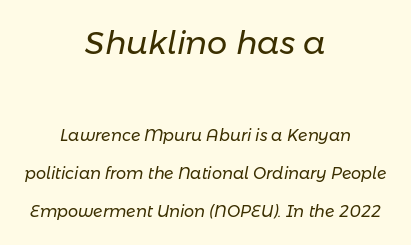
{"italic": "yes", "lean": "right", "slant_degrees": 11, "bold": "no", "weight": "regular", "width": "normal", "stroke_contrast": "low", "x_height": "medium", "monospaced": "no", "underline": "no", "align": "center", "line_spacing": "loose", "line_spacing_ratio": 2.38, "letter_spacing": "normal", "letter_spacing_em": 0.0, "larger_block": "first", "size_ratio": 2.0, "glyph_px": 32}
